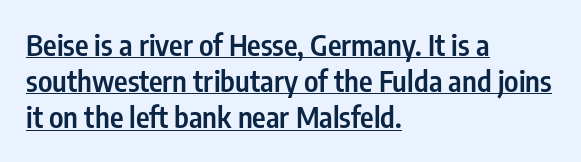
Words appear dense and cohesive because spacing is normal. The face used here appears with an underline applied. Short and long lines alike share a common starting point at left. Evenly set lines give the paragraph a standard silhouette. Font category for this specimen: sans-serif.
